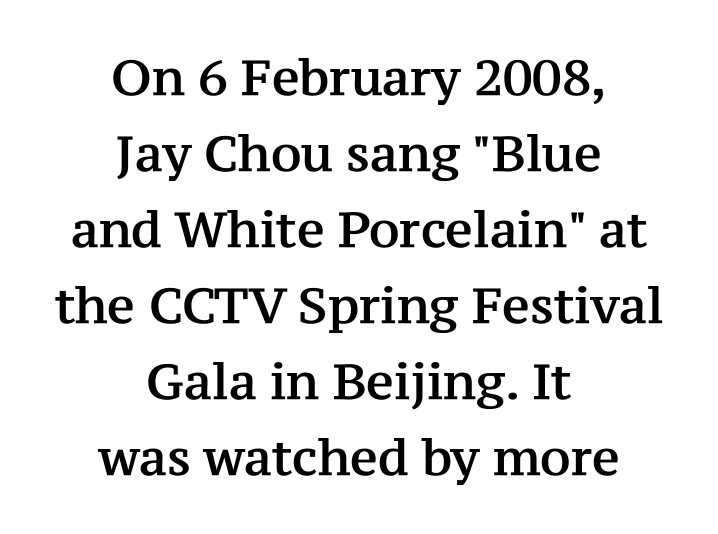
Q: Is the text italic (slanted)? A: No, it is upright.
Q: Is the typeface a serif or a sans-serif typeface? A: Serif.
Q: Is the text underlined? A: No.
Q: How is the paragraph aligned? A: Centered.
Q: Is the spacing between letters normal or unusually wide? A: Normal.
Q: Is the spacing between lines tight, normal or loose? A: Normal.
Q: Width (condensed, normal, or wide)? A: Normal.
Q: Stroke contrast? A: Medium.
Q: x-height? A: Medium.
Q: Monospaced? A: No.
